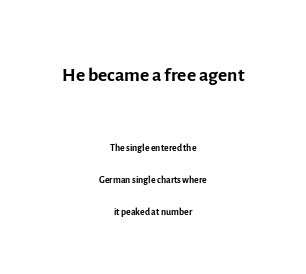
Q: Is the text bold? A: No.
Q: Is the text italic (slanted)? A: No, it is upright.
Q: Is the typeface a serif or a sans-serif typeface? A: Sans-serif.
Q: Is the text underlined? A: No.
Q: How is the paragraph aligned? A: Centered.
Q: Is the spacing between letters normal or unusually wide? A: Normal.
Q: Is the spacing between lines tight, normal or loose? A: Loose.
Q: Which block of text is set in a larger size, the first (top) or the second (bottom)? A: The first (top) one.
Q: Width (condensed, normal, or wide)? A: Normal.
Q: x-height? A: Medium.
Q: Monospaced? A: No.
